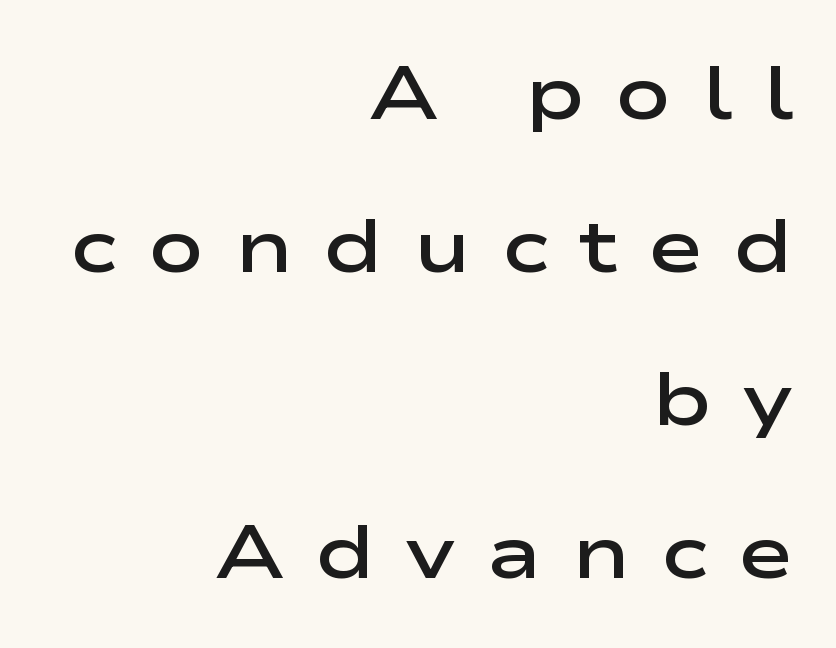
{"serif": "no", "italic": "no", "bold": "semi", "weight": "semibold", "width": "wide", "stroke_contrast": "low", "x_height": "medium", "monospaced": "no", "underline": "no", "align": "right", "line_spacing": "loose", "line_spacing_ratio": 2.04, "letter_spacing": "wide", "letter_spacing_em": 0.4, "glyph_px": 75}
